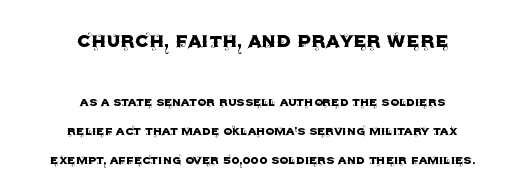
{"italic": "no", "underline": "no", "align": "center", "line_spacing": "loose", "line_spacing_ratio": 2.07, "letter_spacing": "normal", "letter_spacing_em": 0.0, "larger_block": "first", "size_ratio": 1.64, "glyph_px": 23}
